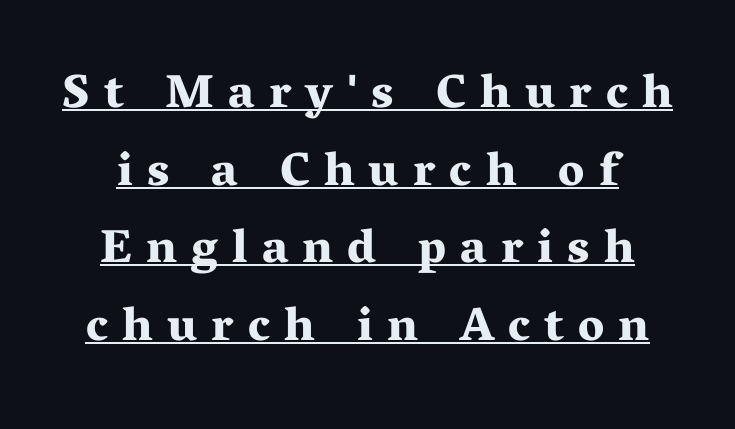
{"serif": "yes", "italic": "no", "bold": "yes", "weight": "bold", "width": "wide", "stroke_contrast": "medium", "x_height": "medium", "monospaced": "no", "underline": "yes", "align": "center", "line_spacing": "normal", "line_spacing_ratio": 1.65, "letter_spacing": "wide", "letter_spacing_em": 0.3, "glyph_px": 47}
